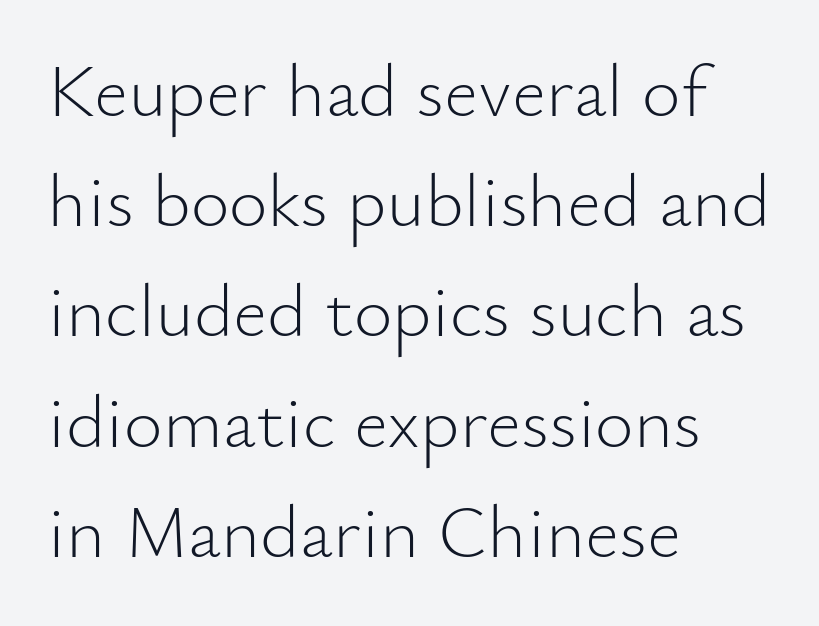
The image shows 75 px light sans-serif type, upright; set left-aligned, normal line spacing (1.47x), normal letter spacing, not underlined; low stroke contrast and a small x-height.
